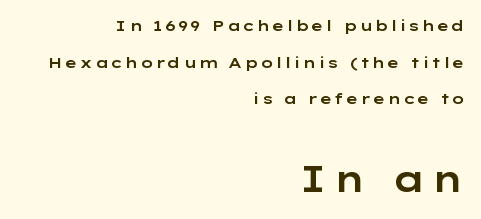
The image shows 37 px wide sans-serif type, upright; set right-aligned, loose line spacing (2.44x), not underlined; the second (bottom) block is 2.47x larger; low stroke contrast and a medium x-height.
